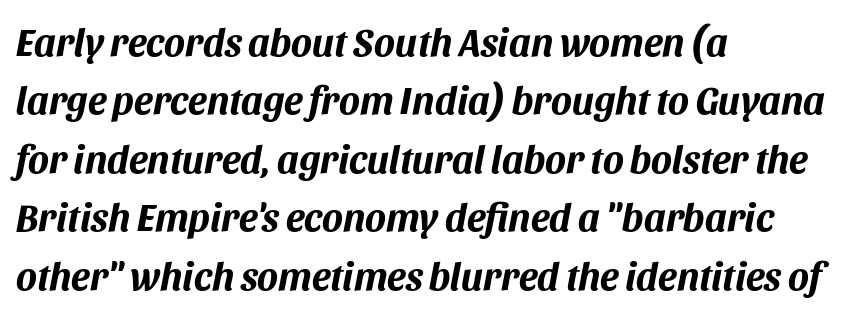
The image shows 39 px bold type, italic (leaning right); set left-aligned, normal line spacing (1.5x), normal letter spacing, not underlined; medium stroke contrast and a large x-height.
